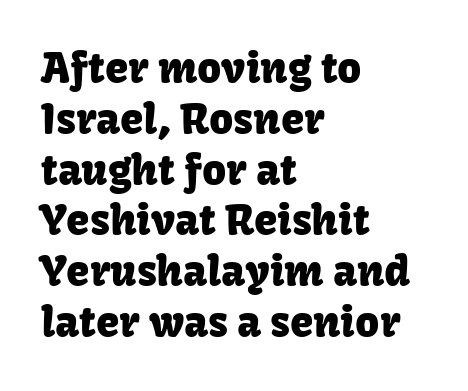
Q: Is the text italic (slanted)? A: No, it is upright.
Q: Is the typeface a serif or a sans-serif typeface? A: Sans-serif.
Q: Is the text underlined? A: No.
Q: How is the paragraph aligned? A: Left-aligned.
Q: Is the spacing between letters normal or unusually wide? A: Normal.
Q: Width (condensed, normal, or wide)? A: Normal.
Q: Stroke contrast? A: Low.
Q: x-height? A: Medium.
Q: Monospaced? A: No.
